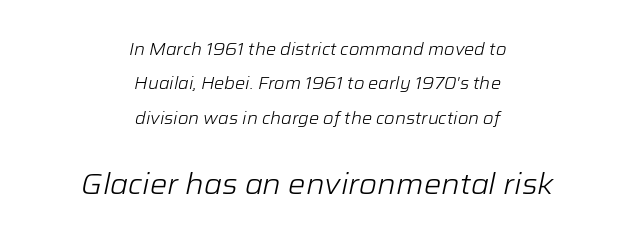
Q: Is the text bold? A: No.
Q: Is the text italic (slanted)? A: Yes, it leans right by about 12 degrees.
Q: Is the text underlined? A: No.
Q: How is the paragraph aligned? A: Centered.
Q: Is the spacing between letters normal or unusually wide? A: Normal.
Q: Is the spacing between lines tight, normal or loose? A: Loose.
Q: Which block of text is set in a larger size, the first (top) or the second (bottom)? A: The second (bottom) one.
Q: Width (condensed, normal, or wide)? A: Normal.
Q: Stroke contrast? A: Low.
Q: x-height? A: Medium.
Q: Monospaced? A: No.
